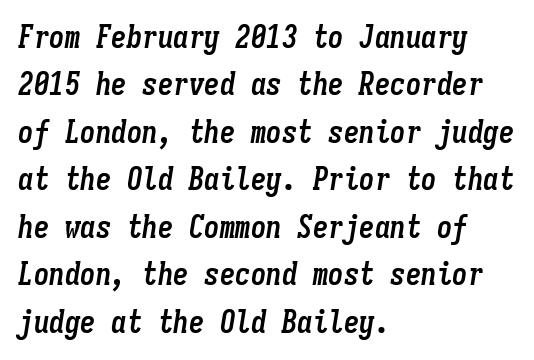
{"italic": "yes", "lean": "right", "slant_degrees": 9, "bold": "yes", "weight": "semibold", "width": "condensed", "stroke_contrast": "low", "x_height": "medium", "monospaced": "yes", "underline": "no", "align": "left", "line_spacing": "normal", "line_spacing_ratio": 1.53, "letter_spacing": "normal", "letter_spacing_em": 0.0, "glyph_px": 31}
